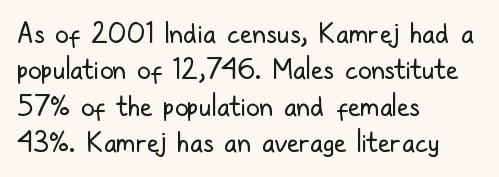
Q: Is the text bold? A: No.
Q: Is the text italic (slanted)? A: No, it is upright.
Q: Is the text underlined? A: No.
Q: How is the paragraph aligned? A: Left-aligned.
Q: Is the spacing between letters normal or unusually wide? A: Normal.
Q: Is the spacing between lines tight, normal or loose? A: Normal.
